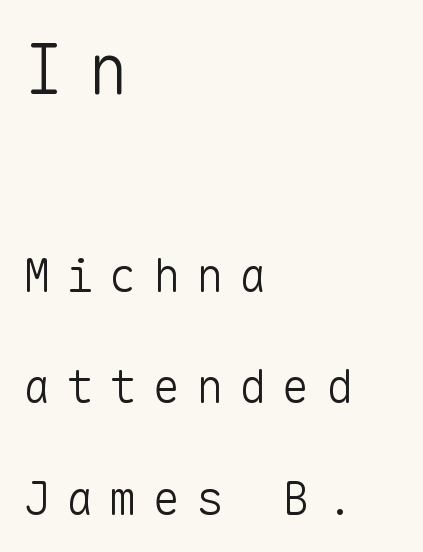
Q: Is the text bold? A: No.
Q: Is the text italic (slanted)? A: No, it is upright.
Q: Is the typeface a serif or a sans-serif typeface? A: Sans-serif.
Q: Is the text underlined? A: No.
Q: How is the paragraph aligned? A: Left-aligned.
Q: Is the spacing between letters normal or unusually wide? A: Unusually wide.
Q: Is the spacing between lines tight, normal or loose? A: Loose.
Q: Which block of text is set in a larger size, the first (top) or the second (bottom)? A: The first (top) one.
Q: Width (condensed, normal, or wide)? A: Normal.
Q: Stroke contrast? A: Low.
Q: x-height? A: Medium.
Q: Monospaced? A: Yes.
